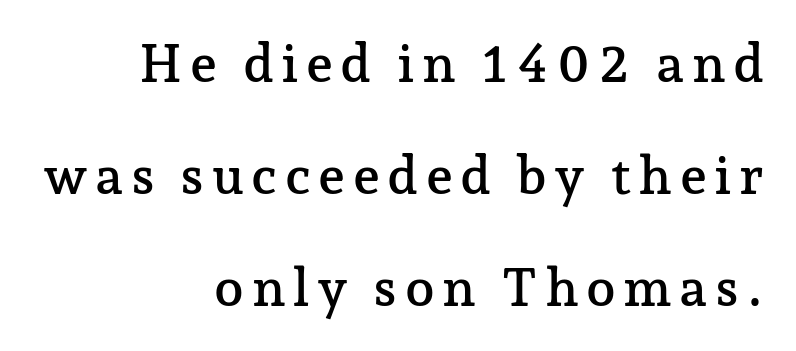
{"serif": "yes", "italic": "no", "width": "normal", "stroke_contrast": "low", "x_height": "medium", "monospaced": "no", "underline": "no", "align": "right", "line_spacing": "loose", "line_spacing_ratio": 2.11, "glyph_px": 53}
